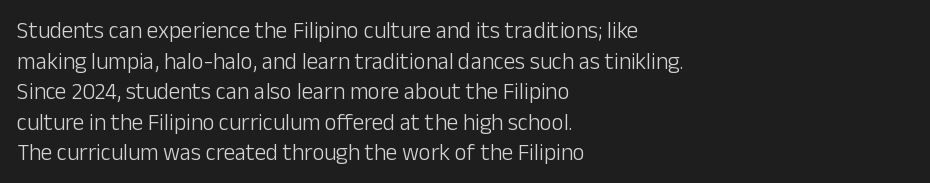
Vertical spacing — default. The text block is weighted toward the left margin, trailing off unevenly rightward. The baseline area is clear. These lines keep a tight, regular rhythm from letter to letter. No extra ink here — the face is not bold.
